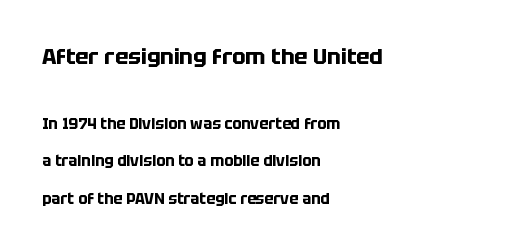
{"italic": "no", "bold": "yes", "underline": "no", "align": "left", "line_spacing": "loose", "line_spacing_ratio": 2.48, "letter_spacing": "normal", "letter_spacing_em": 0.0, "larger_block": "first", "size_ratio": 1.47, "glyph_px": 22}
